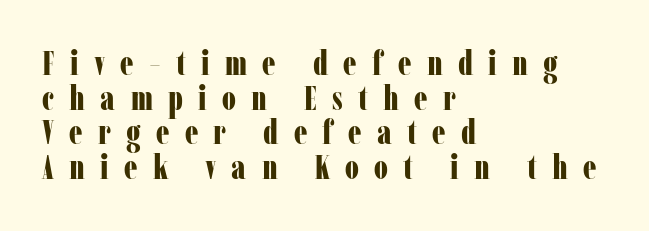
{"serif": "yes", "italic": "no", "bold": "yes", "weight": "bold", "width": "condensed", "stroke_contrast": "low", "x_height": "medium", "monospaced": "no", "underline": "no", "align": "left", "line_spacing": "tight", "line_spacing_ratio": 1.02, "letter_spacing": "wide", "letter_spacing_em": 0.45, "glyph_px": 34}
